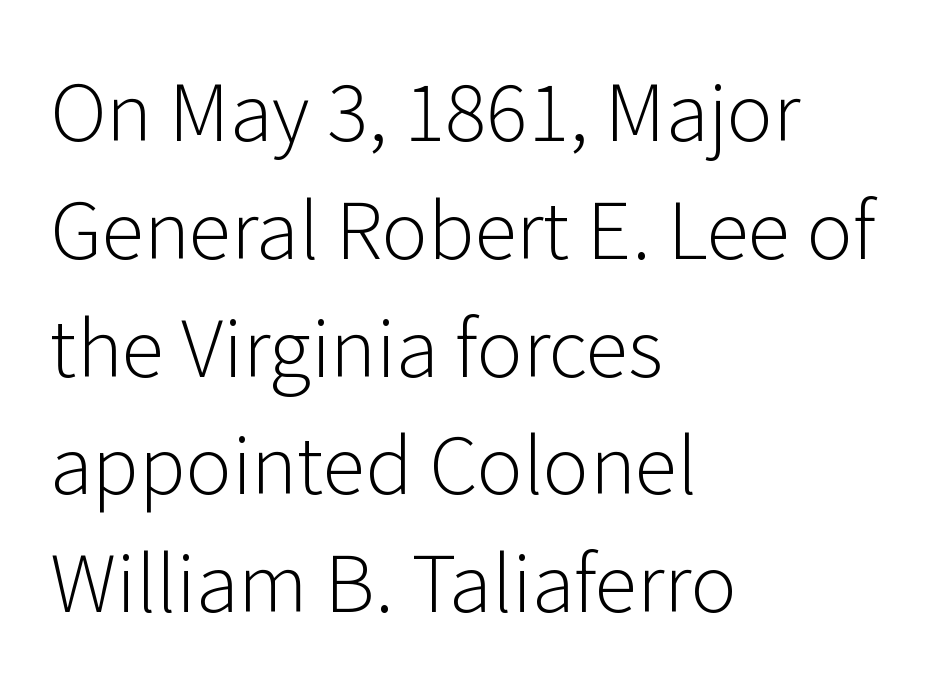
The image shows 78 px light sans-serif type, upright; set left-aligned, normal line spacing (1.51x), normal letter spacing, not underlined; low stroke contrast and a medium x-height.
